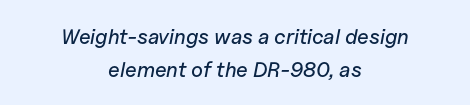
Q: Is the text italic (slanted)? A: Yes, it leans right by about 11 degrees.
Q: Is the text underlined? A: No.
Q: How is the paragraph aligned? A: Centered.
Q: Is the spacing between letters normal or unusually wide? A: Normal.
Q: Is the spacing between lines tight, normal or loose? A: Normal.
